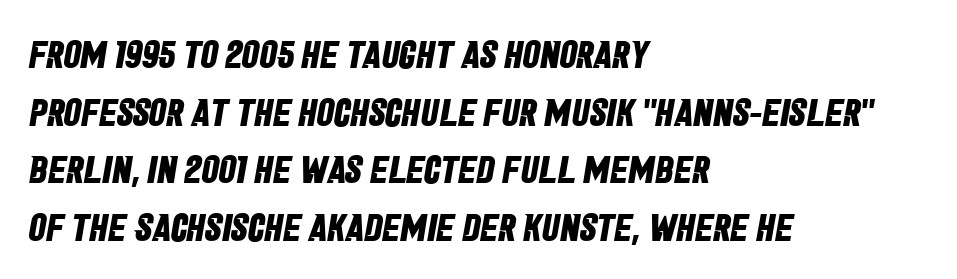
The image shows 39 px bold, condensed sans-serif type; set left-aligned, normal line spacing (1.48x), normal letter spacing, not underlined; low stroke contrast and a large x-height.
